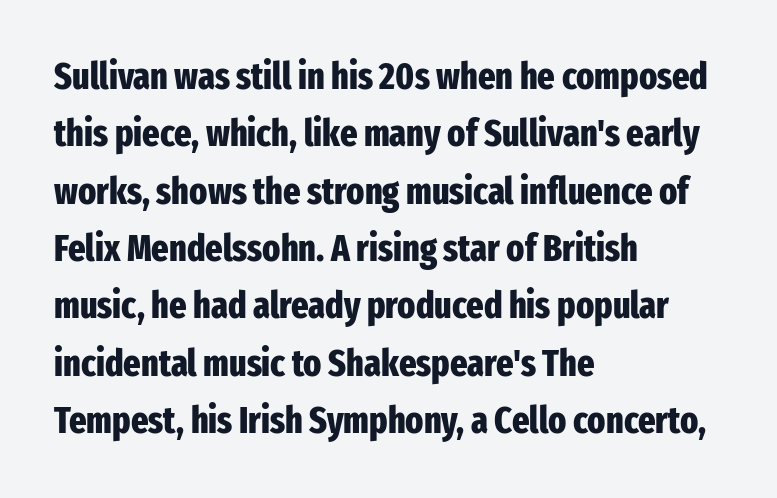
The image shows 37 px heavy, condensed sans-serif type, upright; set left-aligned, normal line spacing (1.55x), normal letter spacing, not underlined; low stroke contrast and a medium x-height.
